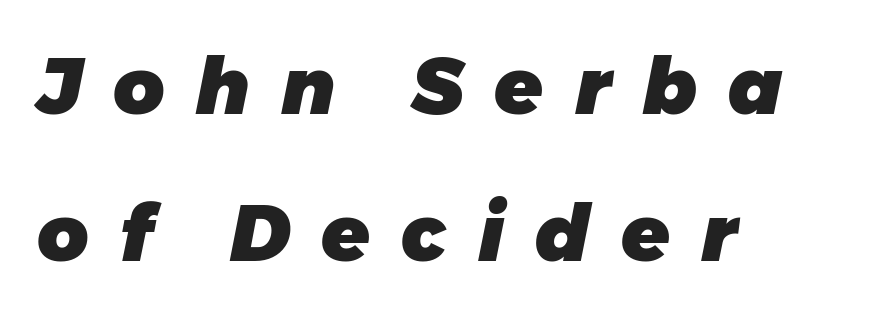
Look at the stroke-to-counter ratio: heavy, a bold. Note the varied advance widths — an 'i' is clearly narrower than an 'm'. Italic: yes, the glyphs are oblique. Plain, unruled lines of type. The lines in this sample share a left origin and differ only in where they stop. This rendering widens character spacing well past its baseline value.
